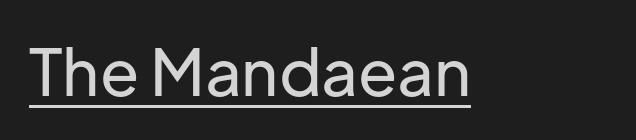
The image shows 64 px sans-serif type, upright; set normal letter spacing, underlined; low stroke contrast and a medium x-height.
